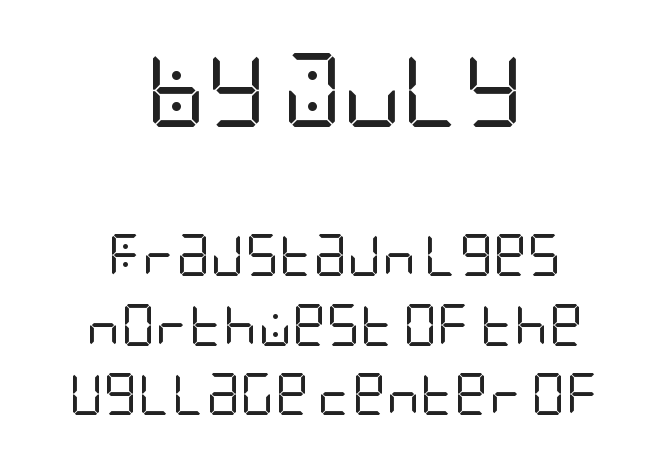
Decoration check: the copy has no underline. Nothing heavy about these letters — not bold at all. Note: no serifs on the glyphs. The horizontal fit of the characters is conventional and even. The whitespace from short lines is split evenly between both sides. Nope, not italic — everything's standing straight.
